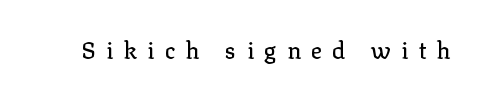
{"italic": "no", "underline": "no", "letter_spacing": "wide", "letter_spacing_em": 0.45, "glyph_px": 23}
